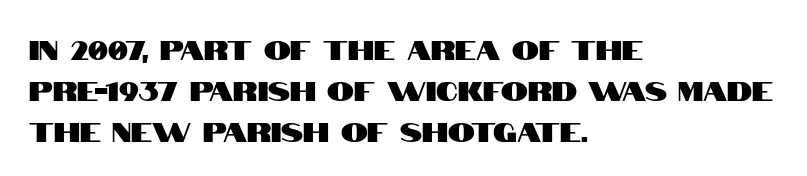
The typography opts for an upright posture over an oblique one. Descenders hang freely into open space. The rag falls on the right side of this text block. No extra tracking has been applied to these lines. Does the leading feel generous? No, just average.
